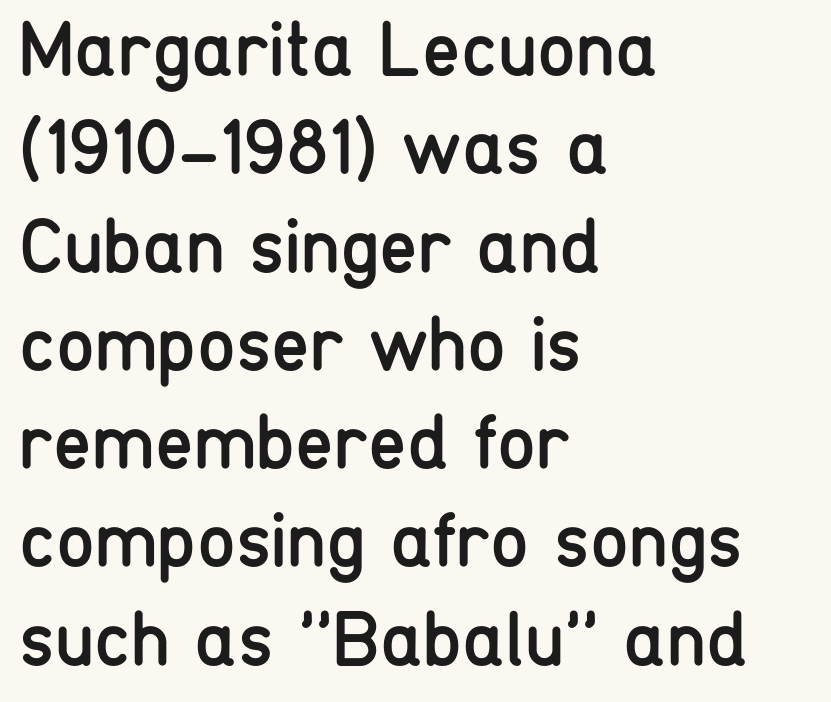
Q: Is the text bold? A: No.
Q: Is the text italic (slanted)? A: No, it is upright.
Q: Is the typeface a serif or a sans-serif typeface? A: Sans-serif.
Q: Is the text underlined? A: No.
Q: How is the paragraph aligned? A: Left-aligned.
Q: Is the spacing between letters normal or unusually wide? A: Normal.
Q: Is the spacing between lines tight, normal or loose? A: Normal.
Q: Width (condensed, normal, or wide)? A: Condensed.
Q: Stroke contrast? A: Low.
Q: x-height? A: Medium.
Q: Monospaced? A: No.
